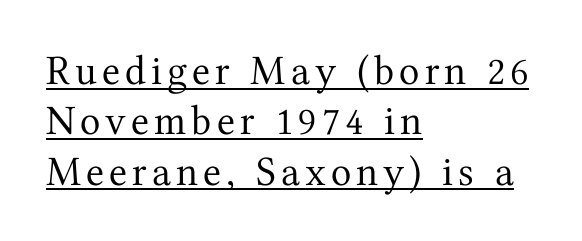
Q: Is the text bold? A: No.
Q: Is the text italic (slanted)? A: No, it is upright.
Q: Is the typeface a serif or a sans-serif typeface? A: Serif.
Q: Is the text underlined? A: Yes.
Q: How is the paragraph aligned? A: Left-aligned.
Q: Width (condensed, normal, or wide)? A: Normal.
Q: Stroke contrast? A: Medium.
Q: x-height? A: Medium.
Q: Monospaced? A: No.
